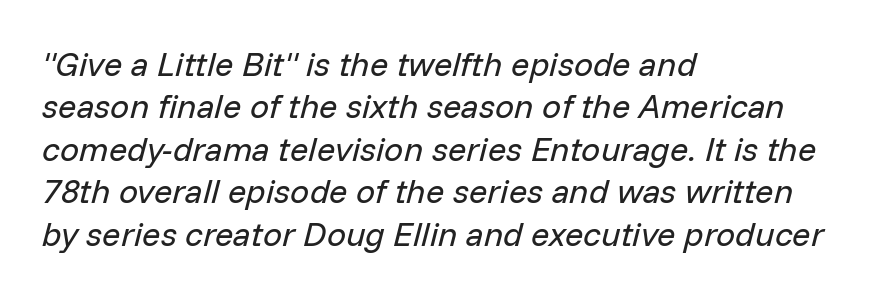
Q: Is the text bold? A: No.
Q: Is the text italic (slanted)? A: Yes, it leans right by about 14 degrees.
Q: Is the text underlined? A: No.
Q: How is the paragraph aligned? A: Left-aligned.
Q: Is the spacing between letters normal or unusually wide? A: Normal.
Q: Is the spacing between lines tight, normal or loose? A: Normal.
Q: Width (condensed, normal, or wide)? A: Normal.
Q: Stroke contrast? A: Low.
Q: x-height? A: Medium.
Q: Monospaced? A: No.
